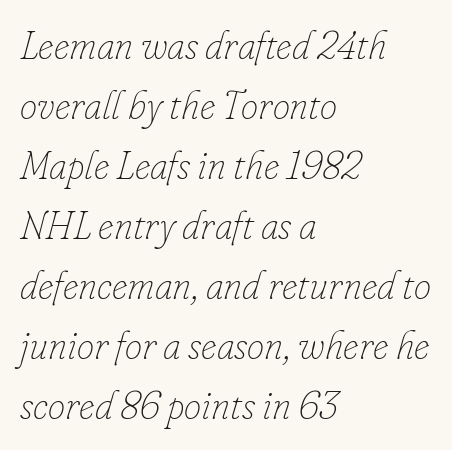
The image shows 39 px thin type, italic (leaning right); set left-aligned, normal line spacing (1.54x), normal letter spacing, not underlined; low stroke contrast and a small x-height.
